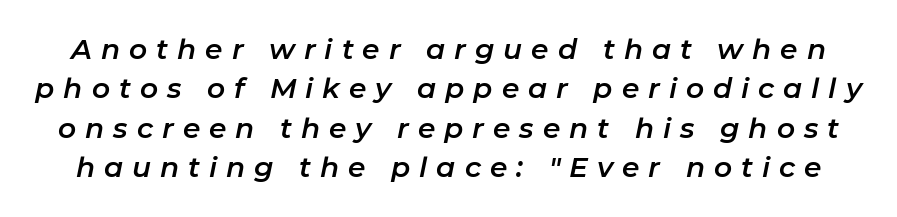
Each letter keeps its own natural width here, so spacing adapts to shape. The face used here is rendered with a markedly widened letterfit. Rows of type keep a routine distance in the vertical direction. The lettering tilts uniformly, giving the passage an italic look. Descenders are the only things crossing below the line.
